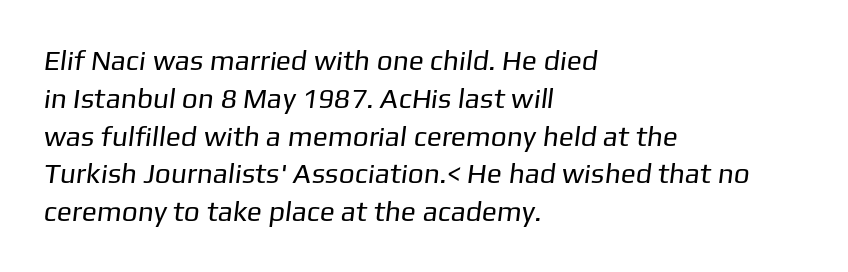
{"serif": "no", "bold": "no", "weight": "regular", "width": "normal", "stroke_contrast": "low", "x_height": "medium", "monospaced": "no", "underline": "no", "align": "left", "line_spacing": "normal", "line_spacing_ratio": 1.35, "letter_spacing": "normal", "letter_spacing_em": 0.0, "glyph_px": 28}
